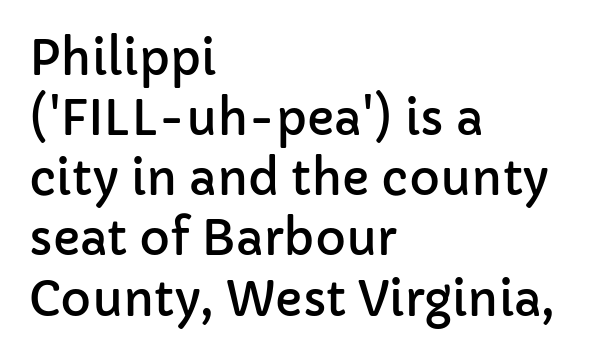
The image shows 47 px sans-serif type, upright; set left-aligned, normal line spacing (1.28x), normal letter spacing, not underlined; low stroke contrast and a medium x-height.
